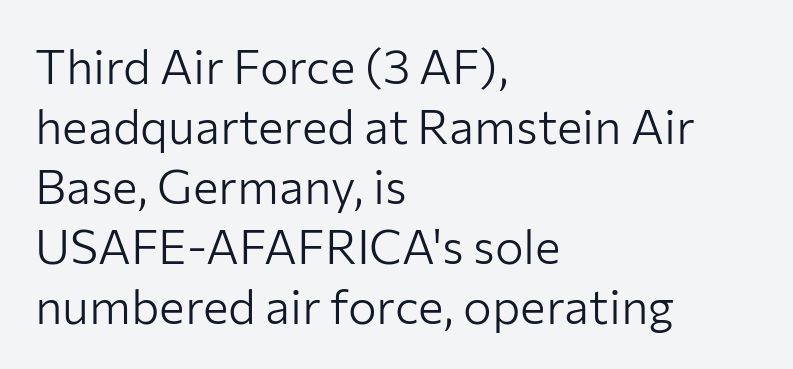
Q: Is the text bold? A: No.
Q: Is the text italic (slanted)? A: No, it is upright.
Q: Is the typeface a serif or a sans-serif typeface? A: Sans-serif.
Q: Is the text underlined? A: No.
Q: How is the paragraph aligned? A: Left-aligned.
Q: Is the spacing between letters normal or unusually wide? A: Normal.
Q: Is the spacing between lines tight, normal or loose? A: Normal.
Q: Width (condensed, normal, or wide)? A: Normal.
Q: Stroke contrast? A: Low.
Q: x-height? A: Medium.
Q: Monospaced? A: No.
